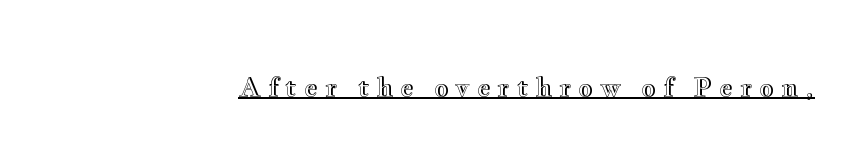
Q: Is the text italic (slanted)? A: No, it is upright.
Q: Is the text underlined? A: Yes.
Q: How is the paragraph aligned? A: Right-aligned.
Q: Is the spacing between letters normal or unusually wide? A: Unusually wide.
